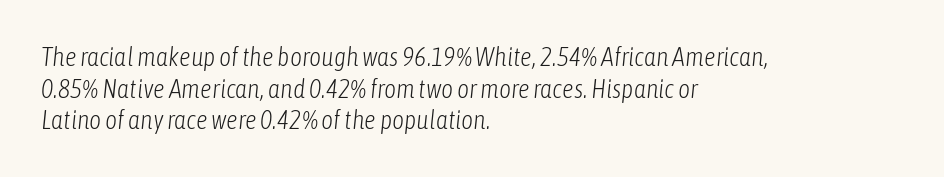
{"italic": "yes", "lean": "right", "slant_degrees": 6, "bold": "no", "underline": "no", "align": "left", "line_spacing_ratio": 1.22, "letter_spacing": "normal", "letter_spacing_em": 0.0, "glyph_px": 26}
